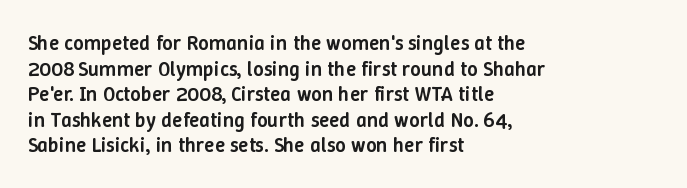
The image shows 21 px text type, upright; set left-aligned, line spacing 1.22x, normal letter spacing, not underlined.
